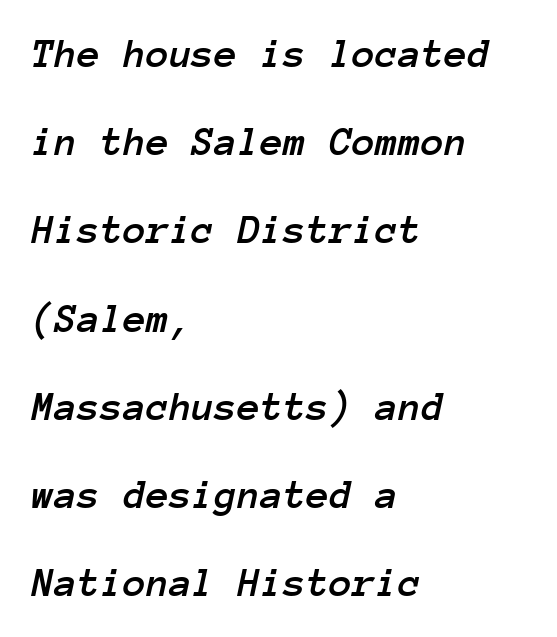
The horizontal fit of the characters is conventional and even. The setting favours the left margin, as ordinary paragraphs usually do. Is the type slanted? Yes — the strokes lean at a clear angle. Underline: absent.
